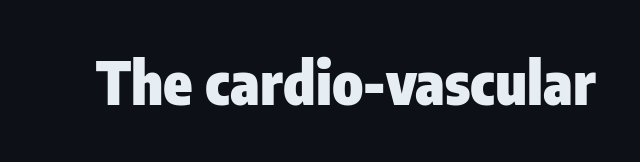
The designer went with a sans here, leaving each stem footless. No italicization has been applied; the sample stays upright. Summary of weight: heavy, a full bold. Think of a printed novel: that variable character pitch is what you see here. What stands out about the letter spacing? Nothing — it is the standard amount. Anything drawn beneath the words? Only blank space.
